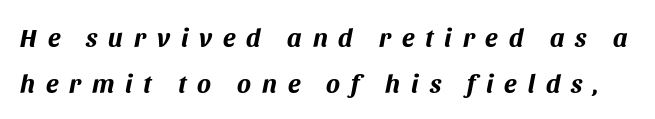
{"italic": "yes", "lean": "right", "slant_degrees": 11, "bold": "yes", "underline": "no", "line_spacing_ratio": 1.78, "letter_spacing": "wide", "letter_spacing_em": 0.42, "glyph_px": 26}
